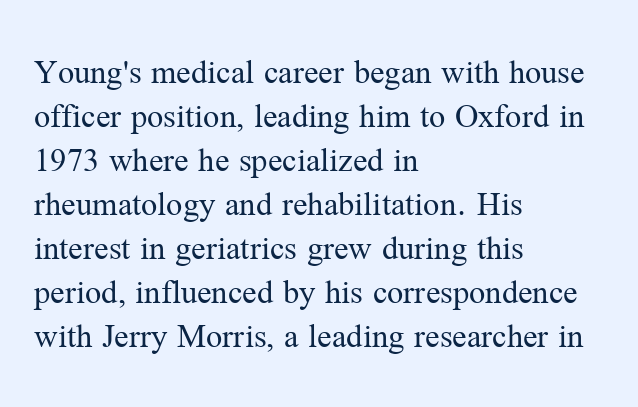
{"serif": "yes", "italic": "no", "bold": "no", "weight": "regular", "width": "normal", "stroke_contrast": "medium", "x_height": "medium", "monospaced": "no", "underline": "no", "align": "left", "line_spacing_ratio": 1.22, "letter_spacing": "normal", "letter_spacing_em": 0.0, "glyph_px": 36}
